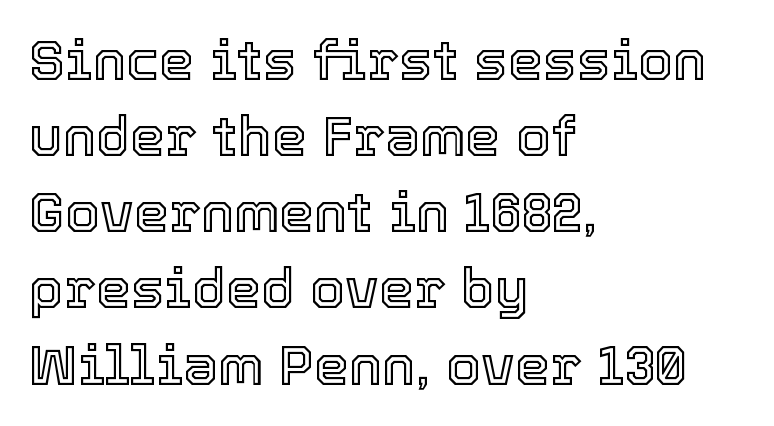
This sample has the flowing, uneven cadence of proportional lettering. A clean baseline with only descenders dipping below it. The axis of the letterforms is exactly vertical. Vertical spacing — default. The letters sit at their default tracking, neither squeezed nor spread.
